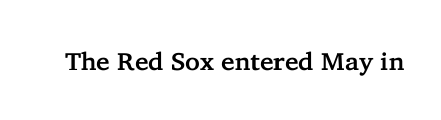
{"italic": "no", "underline": "no", "letter_spacing": "normal", "letter_spacing_em": 0.0, "glyph_px": 25}
